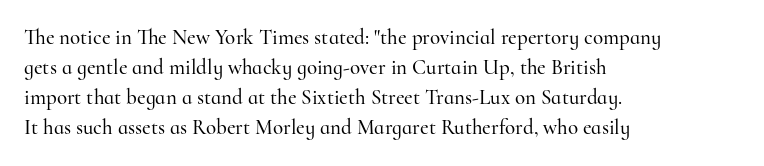
The image shows 21 px text type, upright; set left-aligned, normal line spacing (1.43x), normal letter spacing, not underlined.
